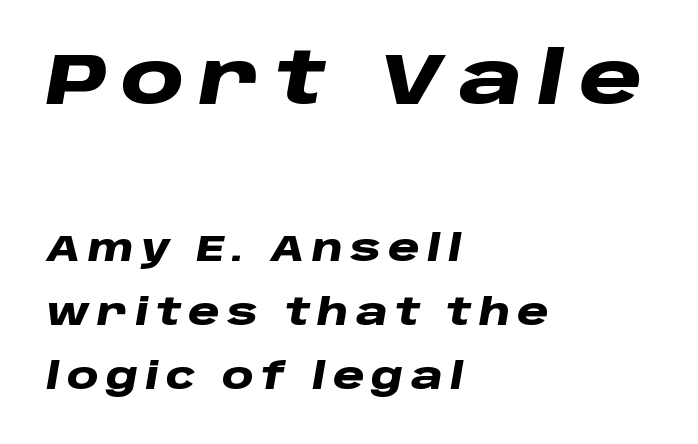
Q: Is the text bold? A: Yes.
Q: Is the text italic (slanted)? A: Yes, it leans right by about 10 degrees.
Q: Is the text underlined? A: No.
Q: How is the paragraph aligned? A: Left-aligned.
Q: Is the spacing between letters normal or unusually wide? A: Unusually wide.
Q: Which block of text is set in a larger size, the first (top) or the second (bottom)? A: The first (top) one.
Q: Width (condensed, normal, or wide)? A: Wide.
Q: Stroke contrast? A: Low.
Q: x-height? A: Large.
Q: Monospaced? A: No.
